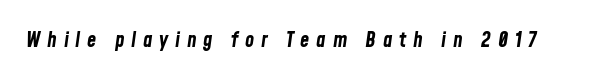
The image shows 21 px bold type, italic (leaning right); set unusually wide letter spacing (+0.32 em), not underlined.
